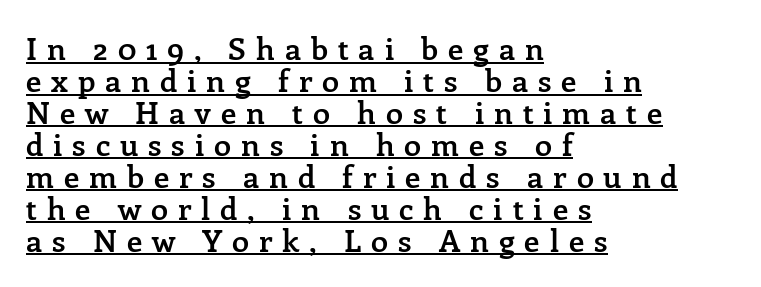
Compared with typical paragraphs, the rows here are closer together. Each line of the rendering has a horizontal stroke beneath the glyphs. A semibold gives these letters moderate extra thickness, short of bold. In terms of posture, this sample is upright. The characters display serif detailing at their extremities. Teacher's note: observe the even left margin — that is flush-left alignment.
